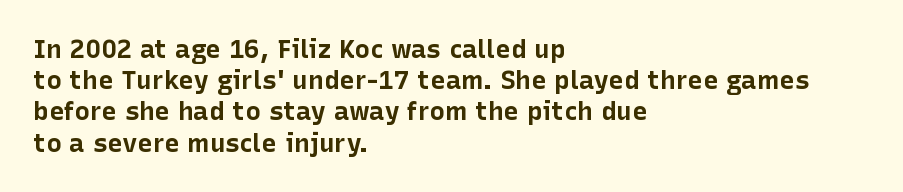
Q: Is the text bold? A: Yes.
Q: Is the text italic (slanted)? A: No, it is upright.
Q: Is the text underlined? A: No.
Q: How is the paragraph aligned? A: Left-aligned.
Q: Is the spacing between letters normal or unusually wide? A: Normal.
